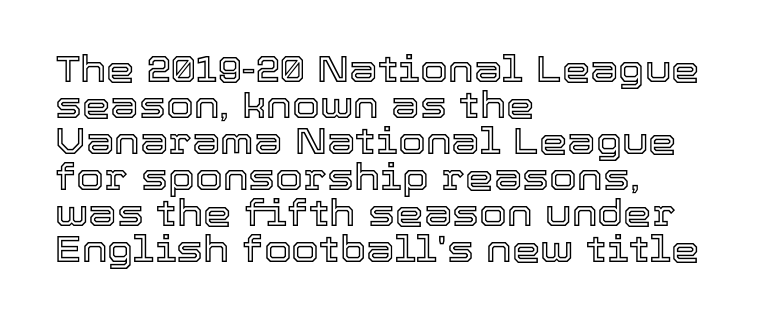
Q: Is the text italic (slanted)? A: No, it is upright.
Q: Is the text underlined? A: No.
Q: How is the paragraph aligned? A: Left-aligned.
Q: Is the spacing between letters normal or unusually wide? A: Normal.
Q: Is the spacing between lines tight, normal or loose? A: Tight.
Q: Width (condensed, normal, or wide)? A: Normal.
Q: x-height? A: Medium.
Q: Monospaced? A: No.
